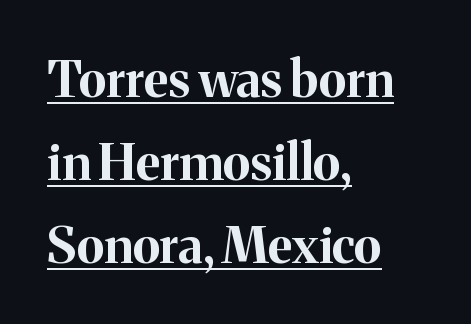
Vertically, the passage feels balanced, rows spaced as you'd expect. What weight is shown? A full bold with thick strokes. I'd call this a serif setting — the letters wear small feet. There is no visible air inserted between adjacent glyphs.
